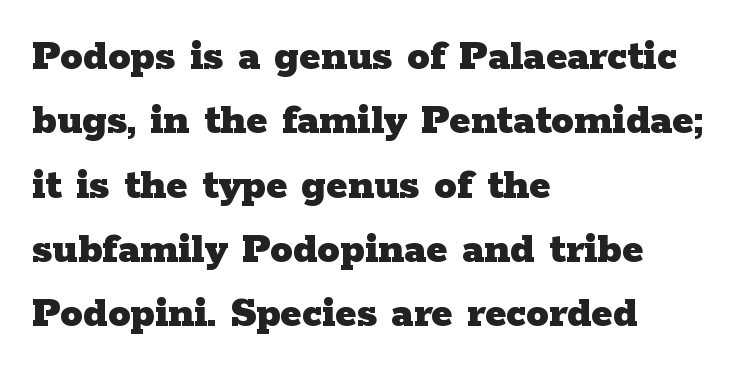
The image shows 45 px heavy, wide serif type, upright; set left-aligned, normal line spacing (1.43x), normal letter spacing, not underlined; low stroke contrast and a medium x-height.
